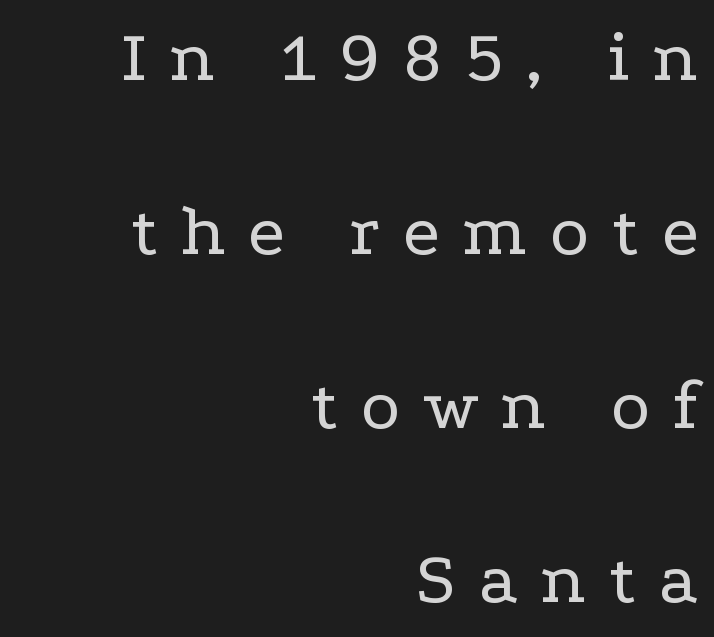
Q: Is the text bold? A: No.
Q: Is the text italic (slanted)? A: No, it is upright.
Q: Is the typeface a serif or a sans-serif typeface? A: Serif.
Q: Is the text underlined? A: No.
Q: How is the paragraph aligned? A: Right-aligned.
Q: Is the spacing between letters normal or unusually wide? A: Unusually wide.
Q: Is the spacing between lines tight, normal or loose? A: Loose.
Q: Width (condensed, normal, or wide)? A: Wide.
Q: Stroke contrast? A: Low.
Q: x-height? A: Medium.
Q: Monospaced? A: No.
